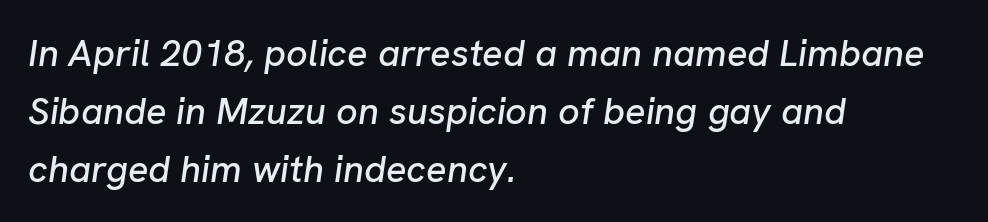
Reading down the column, the eye jumps a familiar distance to each next line. The letterforms sit shoulder to shoulder at normal distance. This rendering uses left alignment, leaving the right contour irregular. You can tell it's italic because the verticals aren't actually vertical. Check the space under the baseline: it is left empty.
